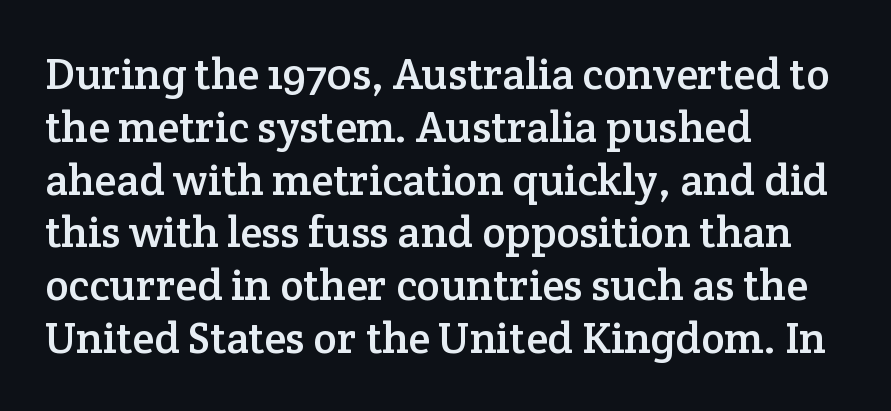
In terms of posture, this sample is upright. This sample has the flowing, uneven cadence of proportional lettering. Observe the serifs anchoring each vertical stroke in this sample. Tracking value appears to be zero — textbook default spacing. Caption: multi-line text, flush left, ragged right. Words float on clear page, feet unadorned.
